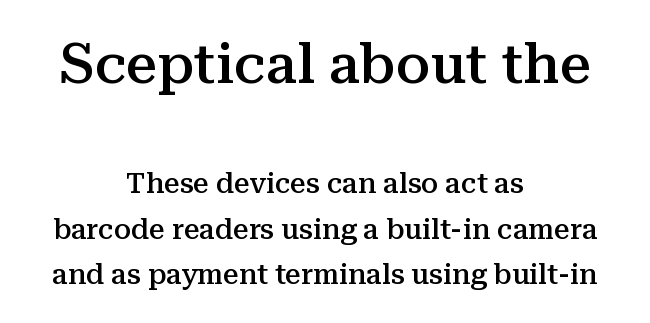
Q: Is the text bold? A: Semi-bold.
Q: Is the text italic (slanted)? A: No, it is upright.
Q: Is the typeface a serif or a sans-serif typeface? A: Serif.
Q: Is the text underlined? A: No.
Q: How is the paragraph aligned? A: Centered.
Q: Is the spacing between letters normal or unusually wide? A: Normal.
Q: Is the spacing between lines tight, normal or loose? A: Normal.
Q: Which block of text is set in a larger size, the first (top) or the second (bottom)? A: The first (top) one.
Q: Width (condensed, normal, or wide)? A: Normal.
Q: Stroke contrast? A: Medium.
Q: x-height? A: Medium.
Q: Monospaced? A: No.
